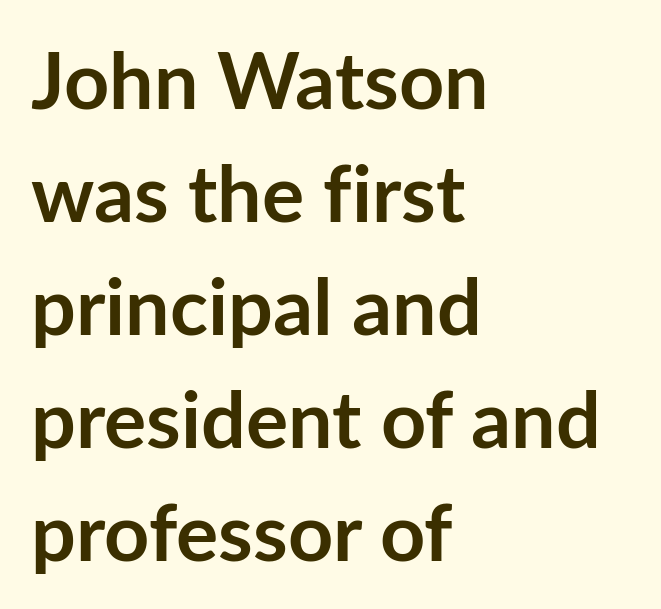
Q: Is the text bold? A: Yes.
Q: Is the text italic (slanted)? A: No, it is upright.
Q: Is the typeface a serif or a sans-serif typeface? A: Sans-serif.
Q: Is the text underlined? A: No.
Q: How is the paragraph aligned? A: Left-aligned.
Q: Is the spacing between letters normal or unusually wide? A: Normal.
Q: Is the spacing between lines tight, normal or loose? A: Normal.
Q: Width (condensed, normal, or wide)? A: Normal.
Q: Stroke contrast? A: Low.
Q: x-height? A: Medium.
Q: Monospaced? A: No.
